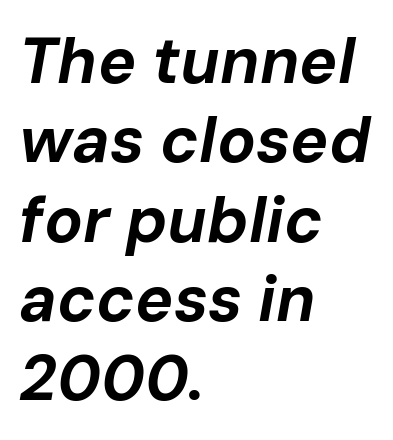
Caption: standard tracking, unaltered. The rendering applies a slant to the glyphs. A dark, heavy texture on the line: the type is bold. Do the characters align in a grid? No, the font is proportional.
